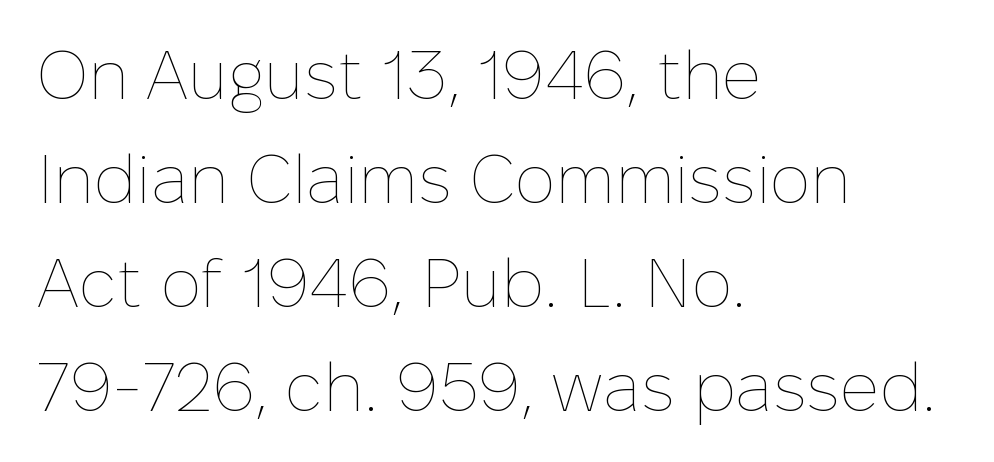
{"italic": "no", "bold": "no", "weight": "thin", "width": "normal", "stroke_contrast": "low", "x_height": "medium", "monospaced": "no", "underline": "no", "align": "left", "line_spacing": "normal", "line_spacing_ratio": 1.53, "letter_spacing": "normal", "letter_spacing_em": 0.0, "glyph_px": 68}
